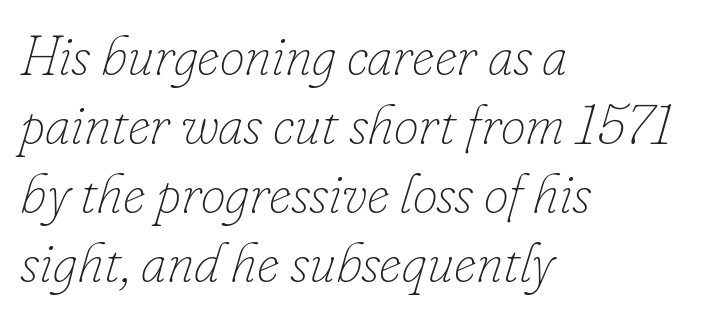
Observe the ordinary spacing: letters are neighbours, not strangers. These lines are rendered in a variable-pitch font. The typesetting does not lean heavy: it is not bold. The paragraph has a hard left edge and a soft right edge. Check under the words: just untouched page. Characters are canted at an angle relative to the baseline's perpendicular.
